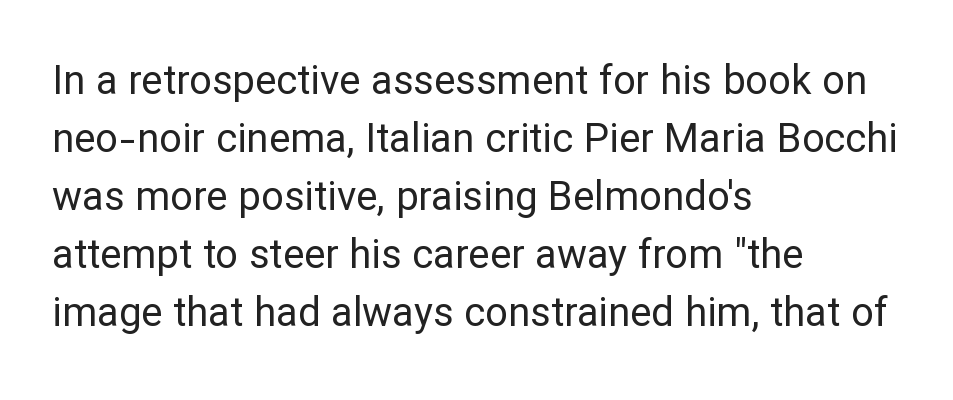
The image shows 40 px regular-weight sans-serif type, upright; set left-aligned, normal line spacing (1.45x), normal letter spacing, not underlined; low stroke contrast and a medium x-height.
